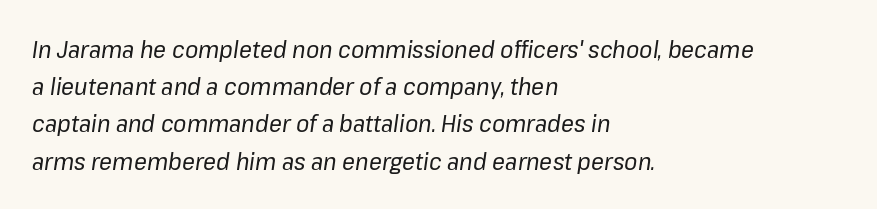
{"italic": "yes", "lean": "right", "slant_degrees": 8, "bold": "no", "underline": "no", "align": "left", "line_spacing": "normal", "line_spacing_ratio": 1.55, "letter_spacing": "normal", "letter_spacing_em": 0.0, "glyph_px": 24}
